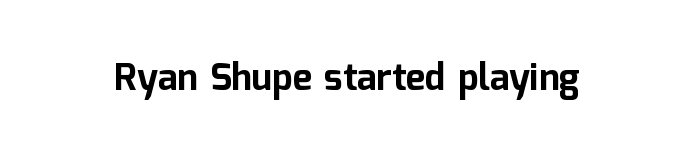
The image shows 37 px bold sans-serif type, upright; set normal letter spacing, not underlined; low stroke contrast and a medium x-height.
